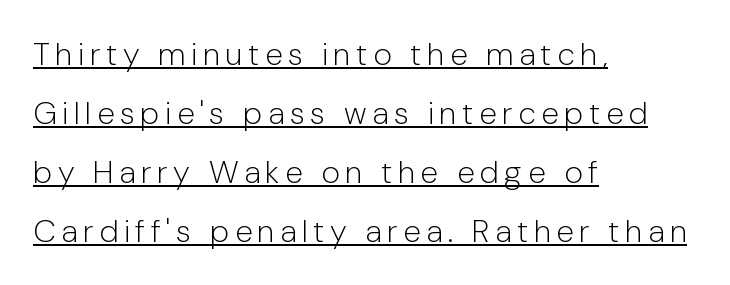
Q: Is the text bold? A: No.
Q: Is the text italic (slanted)? A: No, it is upright.
Q: Is the typeface a serif or a sans-serif typeface? A: Sans-serif.
Q: Is the text underlined? A: Yes.
Q: How is the paragraph aligned? A: Left-aligned.
Q: Width (condensed, normal, or wide)? A: Normal.
Q: Stroke contrast? A: Low.
Q: x-height? A: Medium.
Q: Monospaced? A: No.
